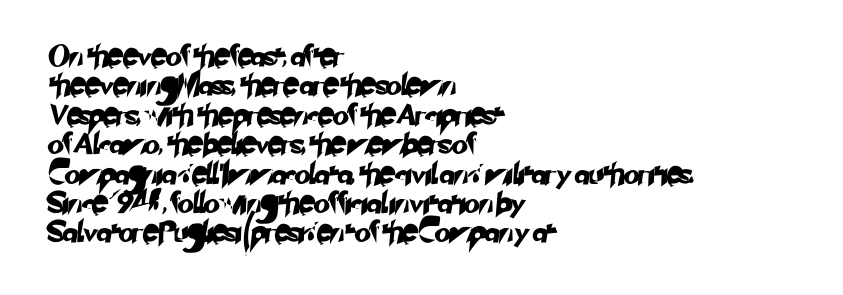
Check under the words: just untouched page. In terms of leading, this rendering sits right in the middle. The text block is weighted toward the left margin, trailing off unevenly rightward. Short note: letters normally spaced.
